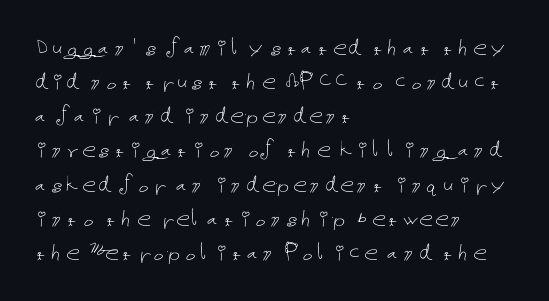
{"italic": "no", "bold": "no", "weight": "thin", "width": "normal", "stroke_contrast": "low", "x_height": "medium", "underline": "no", "align": "left", "line_spacing_ratio": 1.22, "letter_spacing": "normal", "letter_spacing_em": 0.0, "glyph_px": 28}
